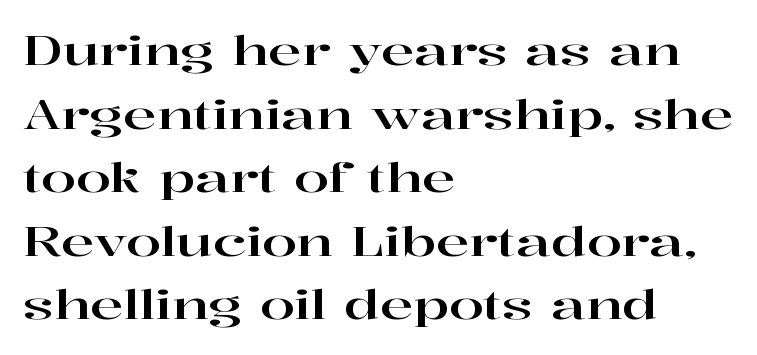
The image shows 40 px wide serif type, upright; set left-aligned, normal line spacing (1.59x), normal letter spacing, not underlined; high stroke contrast and a medium x-height.
